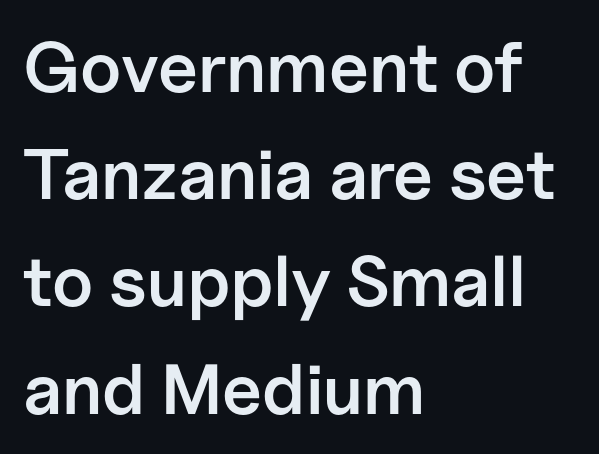
Q: Is the text bold? A: Semi-bold.
Q: Is the text italic (slanted)? A: No, it is upright.
Q: Is the typeface a serif or a sans-serif typeface? A: Sans-serif.
Q: Is the text underlined? A: No.
Q: How is the paragraph aligned? A: Left-aligned.
Q: Is the spacing between letters normal or unusually wide? A: Normal.
Q: Is the spacing between lines tight, normal or loose? A: Normal.
Q: Width (condensed, normal, or wide)? A: Normal.
Q: Stroke contrast? A: Low.
Q: x-height? A: Medium.
Q: Monospaced? A: No.
